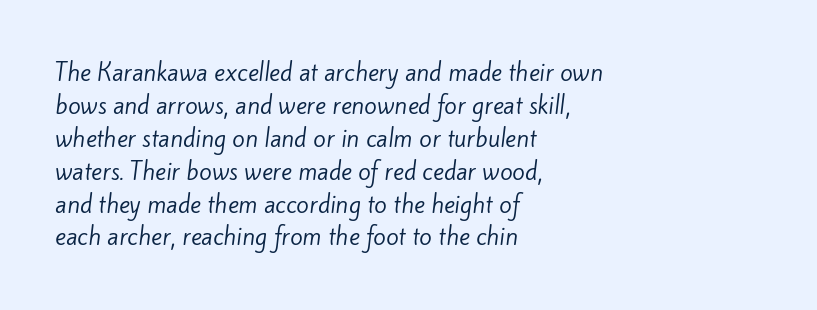
{"bold": "no", "underline": "no", "align": "left", "line_spacing": "normal", "line_spacing_ratio": 1.43, "letter_spacing": "normal", "letter_spacing_em": 0.0, "glyph_px": 23}
